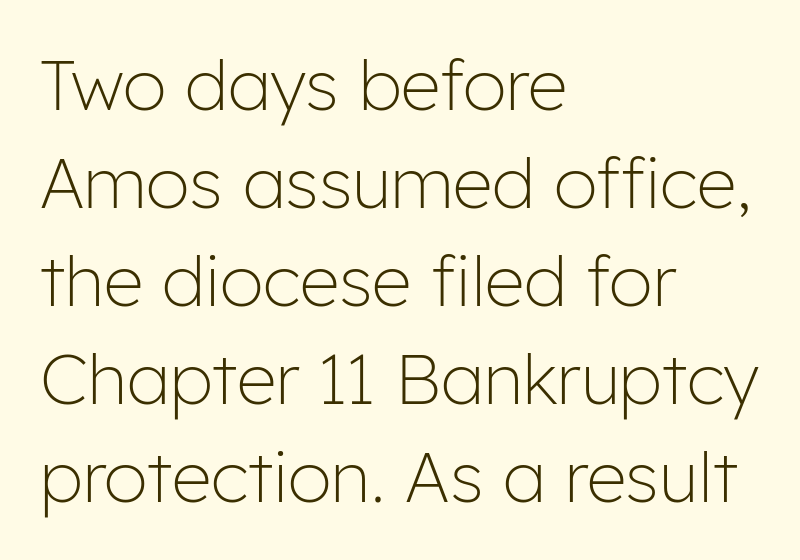
Notice how the passage keeps a crisp vertical edge on the left only. The type sits square on the baseline with zero lean. The weight tops out at a normal text grade. Letterform terminals end flat and unadorned throughout the passage. In terms of leading, this rendering sits right in the middle. The foot of each line stays bare and open.
